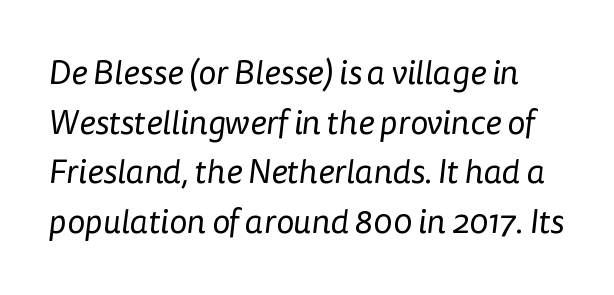
Does the type have serifs? No, each stem ends abruptly. Is this a fixed-width face? No — the glyphs have proportional, varying widths. Glyph-to-glyph distance matches everyday printed text. Is the type heavy? It reads as light-to-regular instead. Letters rest on an invisible, unmarked baseline. The passage shown stacks its lines at a standard gap.
